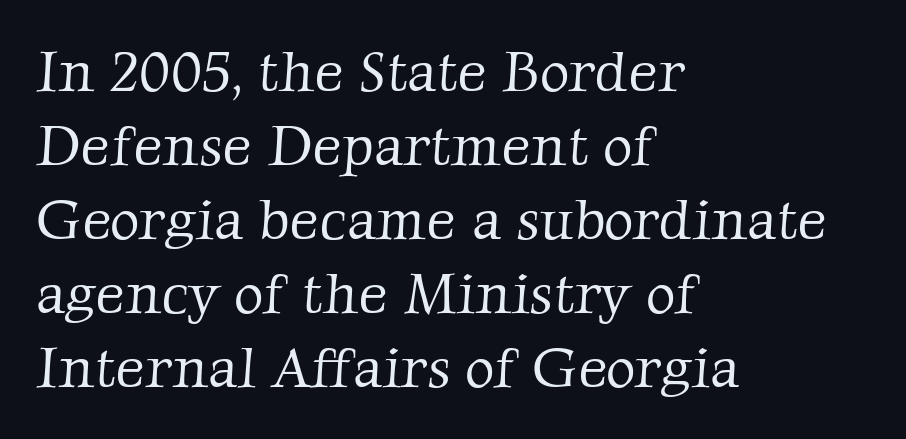
The image shows 57 px light serif type; set left-aligned, normal line spacing (1.3x), normal letter spacing, not underlined; low stroke contrast and a medium x-height.
